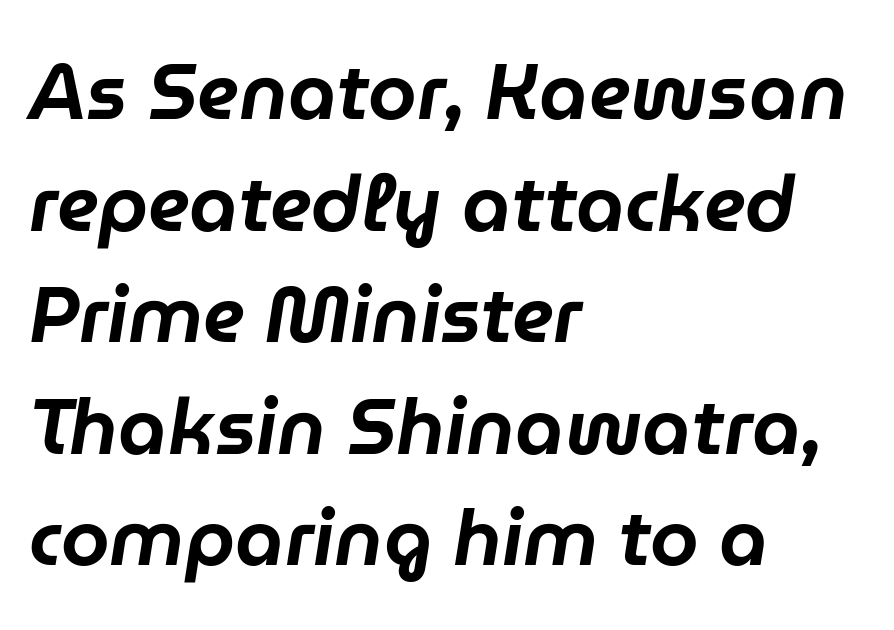
Italic: yes, the glyphs are oblique. The foot of each line stays bare and open. The rows are spaced the way most documents space them. Here the glyphs are tracked normally, forming tight word shapes.
